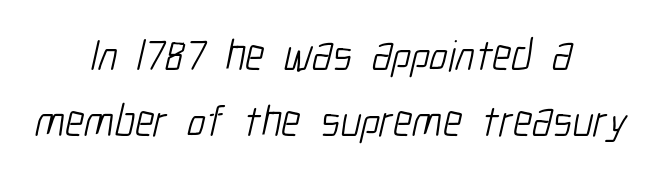
{"serif": "no", "bold": "no", "weight": "light", "width": "condensed", "stroke_contrast": "low", "x_height": "medium", "monospaced": "no", "underline": "no", "align": "center", "line_spacing": "normal", "line_spacing_ratio": 1.5, "letter_spacing": "normal", "letter_spacing_em": 0.0, "glyph_px": 44}
